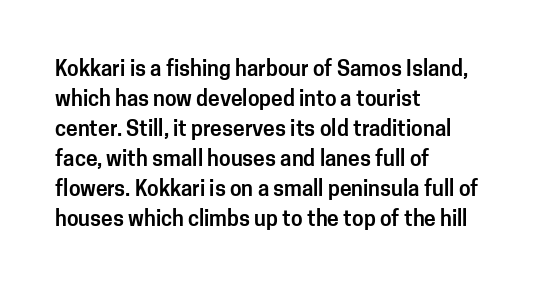
{"italic": "no", "underline": "no", "align": "left", "line_spacing": "normal", "line_spacing_ratio": 1.43, "letter_spacing": "normal", "letter_spacing_em": 0.0, "glyph_px": 21}
